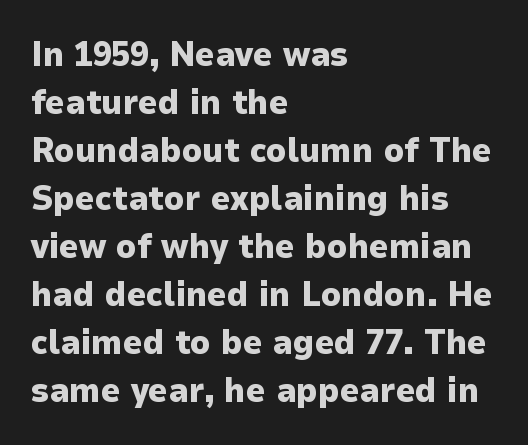
The image shows 34 px heavy sans-serif type, upright; set left-aligned, normal line spacing (1.41x), normal letter spacing, not underlined; low stroke contrast and a medium x-height.
